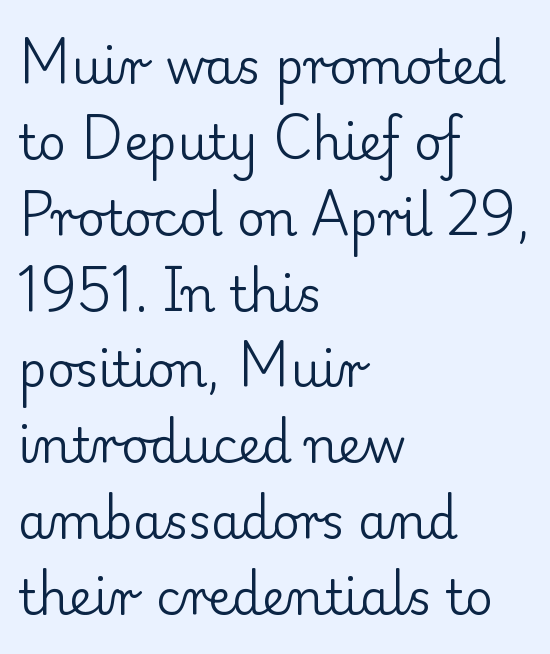
{"serif": "yes", "italic": "no", "bold": "no", "weight": "regular", "width": "normal", "stroke_contrast": "low", "x_height": "small", "monospaced": "no", "underline": "no", "align": "left", "line_spacing": "normal", "line_spacing_ratio": 1.58, "letter_spacing": "normal", "letter_spacing_em": 0.0, "glyph_px": 48}
